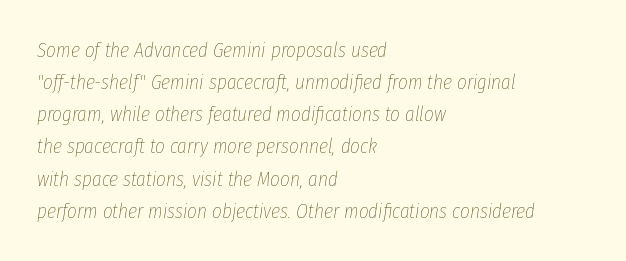
The image shows 21 px text type, italic (leaning right); set left-aligned, normal line spacing (1.53x), normal letter spacing, not underlined.
